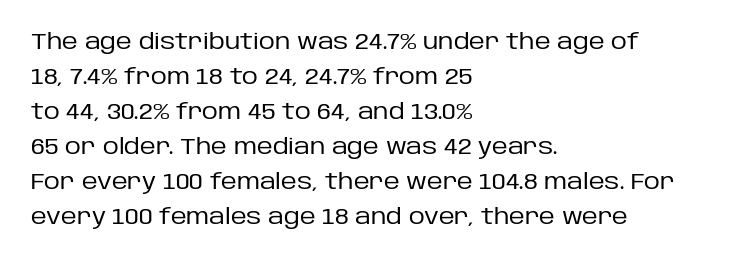
Every stem runs plumb, perpendicular to the baseline. Ink coverage per letter is moderate at most. Does extra space separate the letters? No, they use regular spacing. Line starts are locked; line ends wander. If you measured baseline to baseline, you'd find a middling distance.
